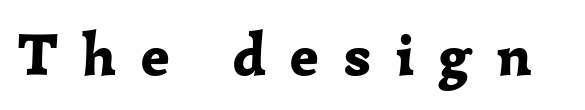
Words float on clear page, feet unadorned. Note the varied advance widths — an 'i' is clearly narrower than an 'm'. Letter spacing: wide. A serif font was chosen for this passage. The glyphs have the mass of a bold cut. Characters remain perfectly vertical along every line.
